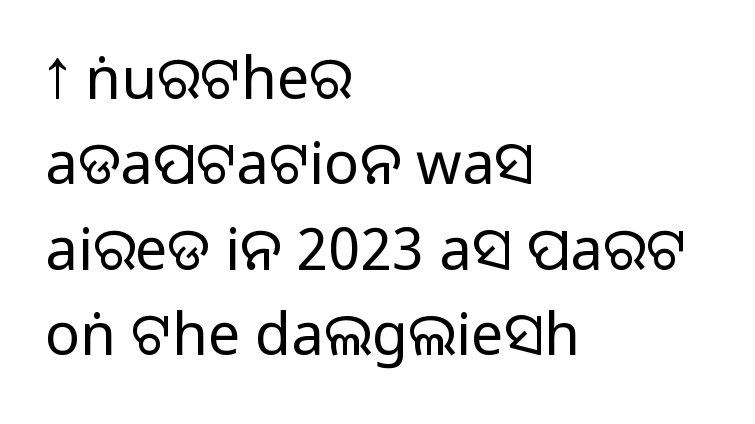
Q: Is the text bold? A: No.
Q: Is the text italic (slanted)? A: No, it is upright.
Q: Is the typeface a serif or a sans-serif typeface? A: Sans-serif.
Q: Is the text underlined? A: No.
Q: How is the paragraph aligned? A: Left-aligned.
Q: Is the spacing between letters normal or unusually wide? A: Normal.
Q: Is the spacing between lines tight, normal or loose? A: Normal.
Q: Width (condensed, normal, or wide)? A: Normal.
Q: Stroke contrast? A: Low.
Q: x-height? A: Large.
Q: Monospaced? A: No.
